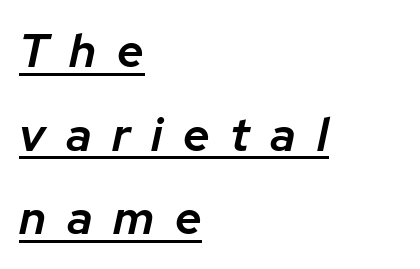
Stroke thickness is moderately raised; the sample reads as semibold. Observe the lean: these are italic letterforms. The passage shown is underscored from start to finish. Layout note: lines flush left. The rendering uses natural spacing where letterforms have individual widths.
